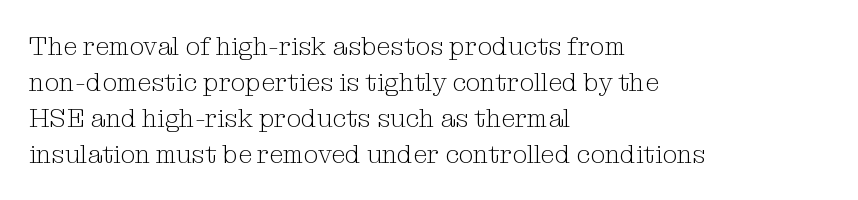
The image shows 26 px text type, upright; set left-aligned, normal line spacing (1.38x), normal letter spacing, not underlined.
